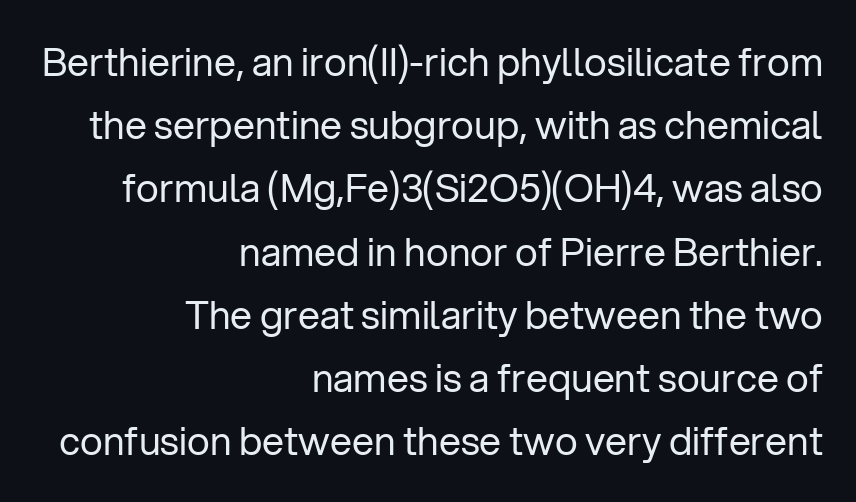
Q: Is the text bold? A: No.
Q: Is the text italic (slanted)? A: No, it is upright.
Q: Is the typeface a serif or a sans-serif typeface? A: Sans-serif.
Q: Is the text underlined? A: No.
Q: How is the paragraph aligned? A: Right-aligned.
Q: Is the spacing between letters normal or unusually wide? A: Normal.
Q: Is the spacing between lines tight, normal or loose? A: Normal.
Q: Width (condensed, normal, or wide)? A: Normal.
Q: Stroke contrast? A: Low.
Q: x-height? A: Medium.
Q: Monospaced? A: No.
